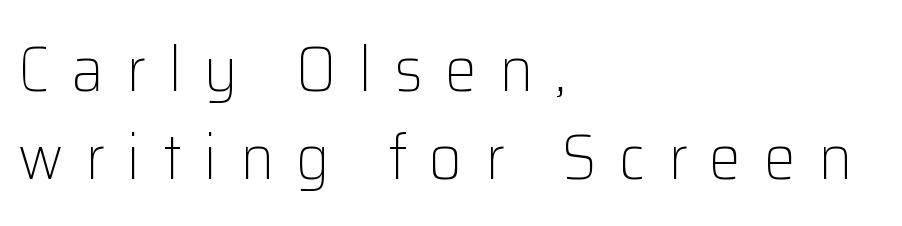
The image shows 64 px light sans-serif type, upright; set left-aligned, normal line spacing (1.37x), unusually wide letter spacing (+0.35 em), not underlined; low stroke contrast and a medium x-height.
